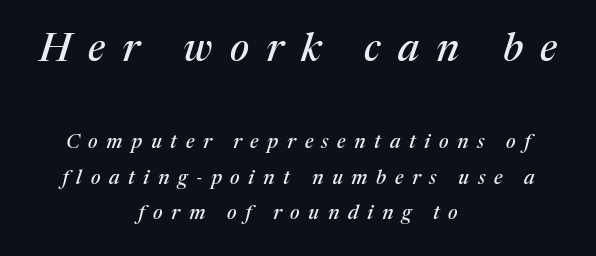
{"serif": "yes", "italic": "yes", "lean": "right", "slant_degrees": 17, "width": "normal", "stroke_contrast": "medium", "x_height": "medium", "monospaced": "no", "underline": "no", "align": "center", "line_spacing_ratio": 1.76, "letter_spacing": "wide", "letter_spacing_em": 0.43, "larger_block": "first", "size_ratio": 2.0, "glyph_px": 40}
